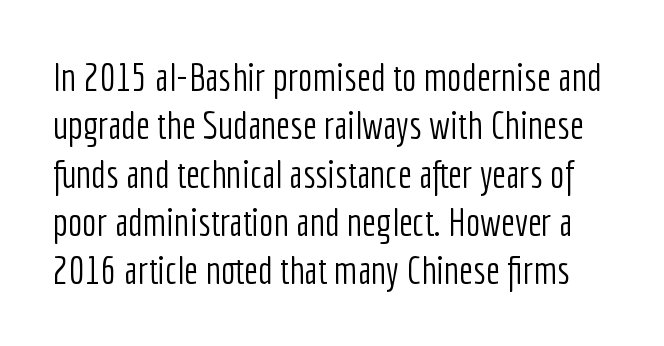
{"serif": "no", "italic": "no", "bold": "no", "weight": "light", "width": "condensed", "stroke_contrast": "low", "x_height": "medium", "monospaced": "no", "underline": "no", "line_spacing_ratio": 1.24, "letter_spacing": "normal", "letter_spacing_em": 0.0, "glyph_px": 39}
